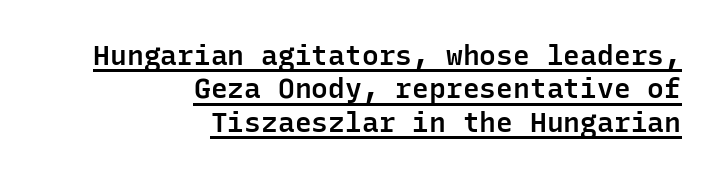
Q: Is the text bold? A: Semi-bold.
Q: Is the text italic (slanted)? A: No, it is upright.
Q: Is the typeface a serif or a sans-serif typeface? A: Sans-serif.
Q: Is the text underlined? A: Yes.
Q: How is the paragraph aligned? A: Right-aligned.
Q: Is the spacing between letters normal or unusually wide? A: Normal.
Q: Width (condensed, normal, or wide)? A: Normal.
Q: Stroke contrast? A: Low.
Q: x-height? A: Medium.
Q: Monospaced? A: Yes.
